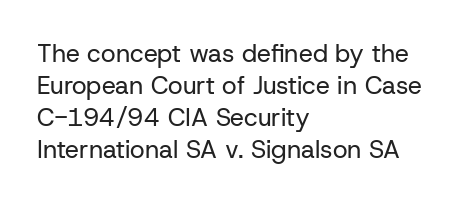
Q: Is the text bold? A: No.
Q: Is the text italic (slanted)? A: No, it is upright.
Q: Is the text underlined? A: No.
Q: How is the paragraph aligned? A: Left-aligned.
Q: Is the spacing between letters normal or unusually wide? A: Normal.
Q: Is the spacing between lines tight, normal or loose? A: Normal.
